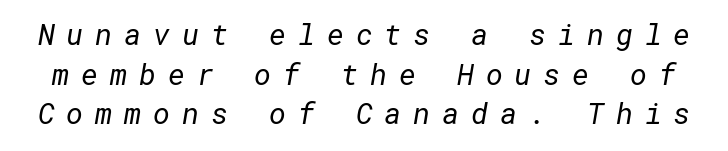
The image shows 29 px regular-weight sans-serif type; set normal line spacing (1.37x), unusually wide letter spacing (+0.41 em), not underlined; low stroke contrast and a medium x-height.
